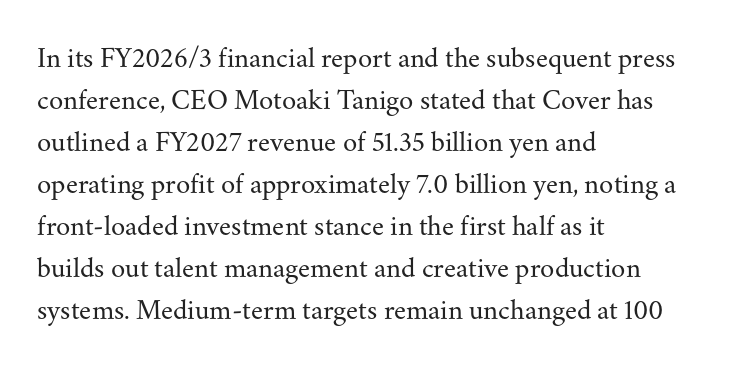
The image shows 29 px regular-weight serif type, upright; set left-aligned, normal line spacing (1.45x), normal letter spacing, not underlined; medium stroke contrast and a small x-height.
